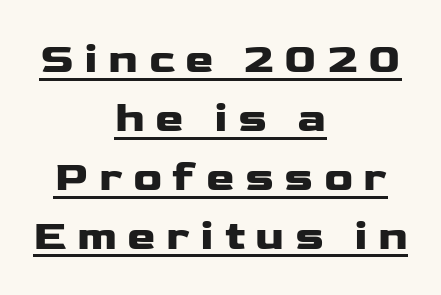
The image shows 43 px heavy, wide sans-serif type, upright; set centered, normal line spacing (1.37x), unusually wide letter spacing (+0.24 em), underlined; low stroke contrast and a medium x-height.
